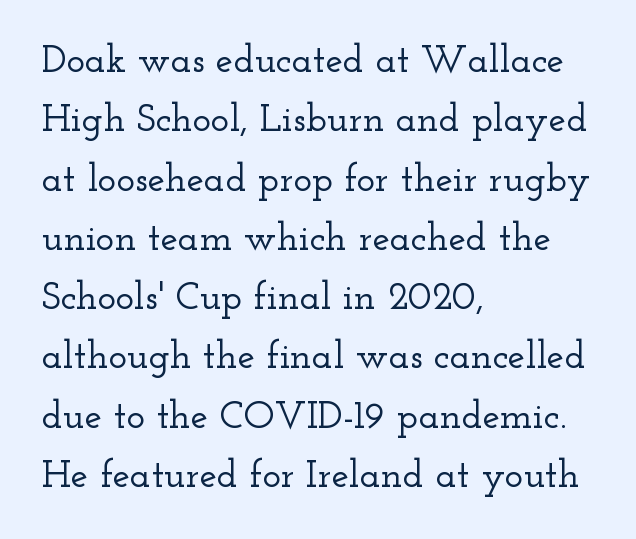
{"serif": "yes", "italic": "no", "width": "wide", "stroke_contrast": "low", "x_height": "small", "monospaced": "no", "underline": "no", "align": "left", "line_spacing": "normal", "line_spacing_ratio": 1.52, "letter_spacing": "normal", "letter_spacing_em": 0.0, "glyph_px": 39}
